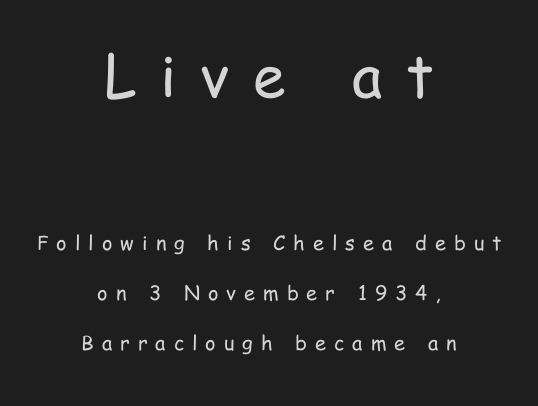
{"serif": "no", "italic": "no", "bold": "no", "weight": "regular", "width": "condensed", "stroke_contrast": "low", "x_height": "medium", "monospaced": "no", "underline": "no", "align": "center", "line_spacing": "loose", "line_spacing_ratio": 2.49, "letter_spacing": "wide", "letter_spacing_em": 0.4, "larger_block": "first", "size_ratio": 2.95, "glyph_px": 59}
